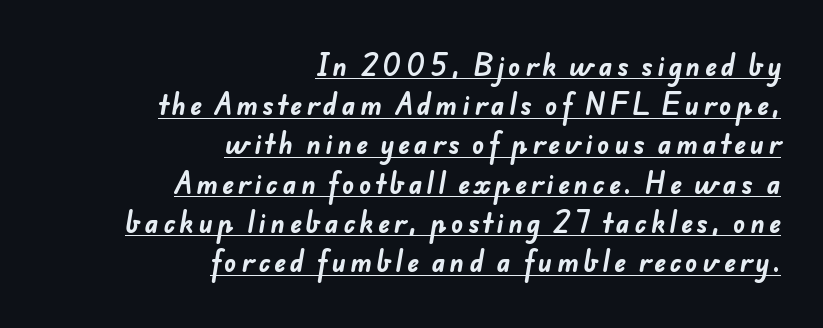
{"bold": "yes", "underline": "yes", "align": "right", "line_spacing": "normal", "line_spacing_ratio": 1.57, "glyph_px": 25}
